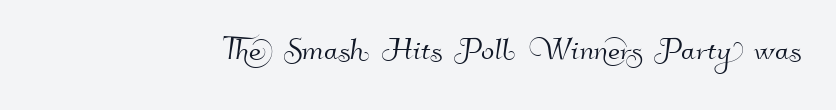
{"serif": "no", "width": "normal", "stroke_contrast": "high", "x_height": "small", "monospaced": "no", "underline": "no", "letter_spacing": "normal", "letter_spacing_em": 0.0, "glyph_px": 39}
